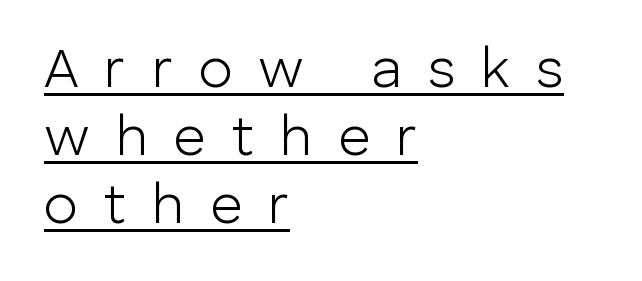
Q: Is the text bold? A: No.
Q: Is the text italic (slanted)? A: No, it is upright.
Q: Is the typeface a serif or a sans-serif typeface? A: Sans-serif.
Q: Is the text underlined? A: Yes.
Q: How is the paragraph aligned? A: Left-aligned.
Q: Is the spacing between letters normal or unusually wide? A: Unusually wide.
Q: Width (condensed, normal, or wide)? A: Normal.
Q: Stroke contrast? A: Low.
Q: x-height? A: Medium.
Q: Monospaced? A: No.
